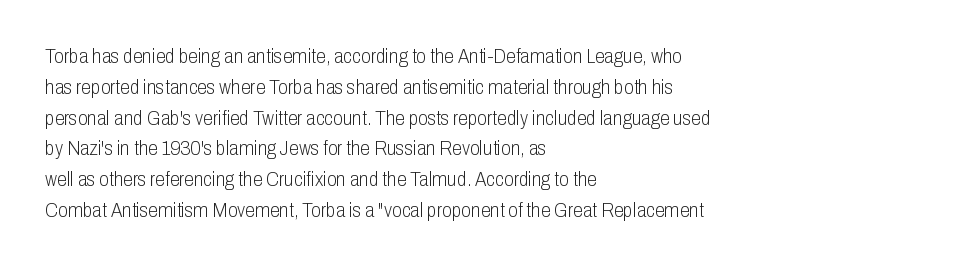
Unmarked baselines from the first word to the last. Between one letter and the next there's only the usual sliver of space. Left-aligned paragraph, ragged on the right. Compared with typical paragraphs, the rows here are spaced about the same. It's the straight-up-and-down kind of type.
